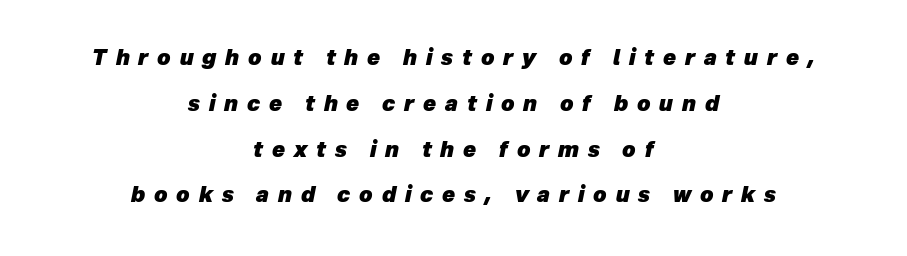
The block of text is sparse from top to bottom, with ample space between rows. The rendering applies a slant to the glyphs. You'd pick this weight for a headline — it's a proper bold. Unmarked baselines from the first word to the last. The letters are spread apart with noticeably loose tracking. Centered paragraph, ragged on both sides.
